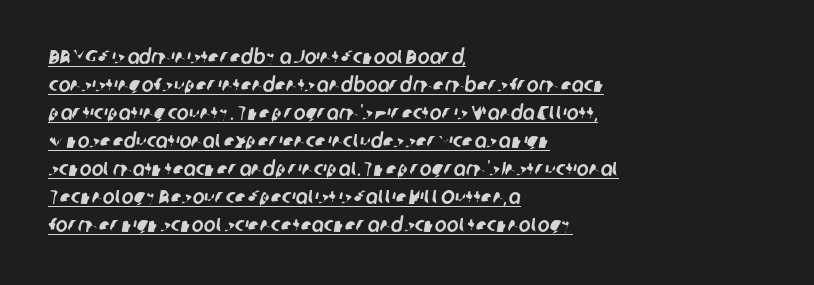
The image shows 20 px text type; set left-aligned, normal line spacing (1.4x), normal letter spacing, underlined.
